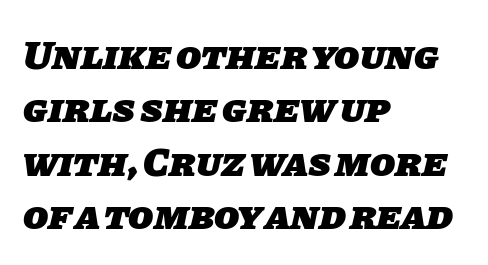
Q: Is the text bold? A: Yes.
Q: Is the typeface a serif or a sans-serif typeface? A: Serif.
Q: Is the text underlined? A: No.
Q: How is the paragraph aligned? A: Left-aligned.
Q: Is the spacing between letters normal or unusually wide? A: Normal.
Q: Is the spacing between lines tight, normal or loose? A: Normal.
Q: Width (condensed, normal, or wide)? A: Normal.
Q: Stroke contrast? A: Low.
Q: x-height? A: Large.
Q: Monospaced? A: No.
